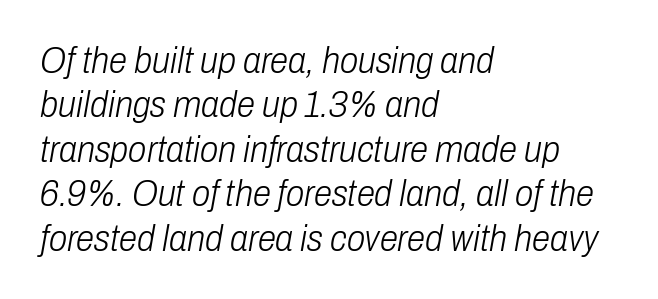
The image shows 37 px light, condensed type, italic (leaning right); set left-aligned, line spacing 1.2x, normal letter spacing, not underlined; low stroke contrast and a medium x-height.
